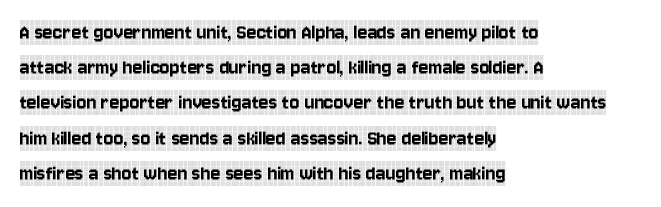
{"italic": "no", "underline": "no", "align": "left", "line_spacing": "normal", "line_spacing_ratio": 1.53, "letter_spacing": "normal", "letter_spacing_em": 0.0, "glyph_px": 23}
